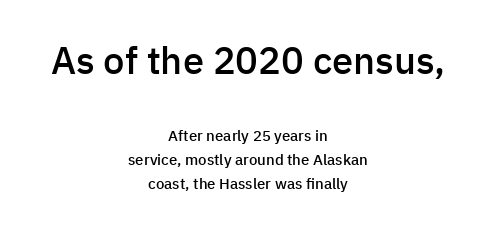
Q: Is the text bold? A: Semi-bold.
Q: Is the text italic (slanted)? A: No, it is upright.
Q: Is the typeface a serif or a sans-serif typeface? A: Sans-serif.
Q: Is the text underlined? A: No.
Q: How is the paragraph aligned? A: Centered.
Q: Is the spacing between letters normal or unusually wide? A: Normal.
Q: Is the spacing between lines tight, normal or loose? A: Normal.
Q: Which block of text is set in a larger size, the first (top) or the second (bottom)? A: The first (top) one.
Q: Width (condensed, normal, or wide)? A: Normal.
Q: Stroke contrast? A: Low.
Q: x-height? A: Medium.
Q: Monospaced? A: No.
